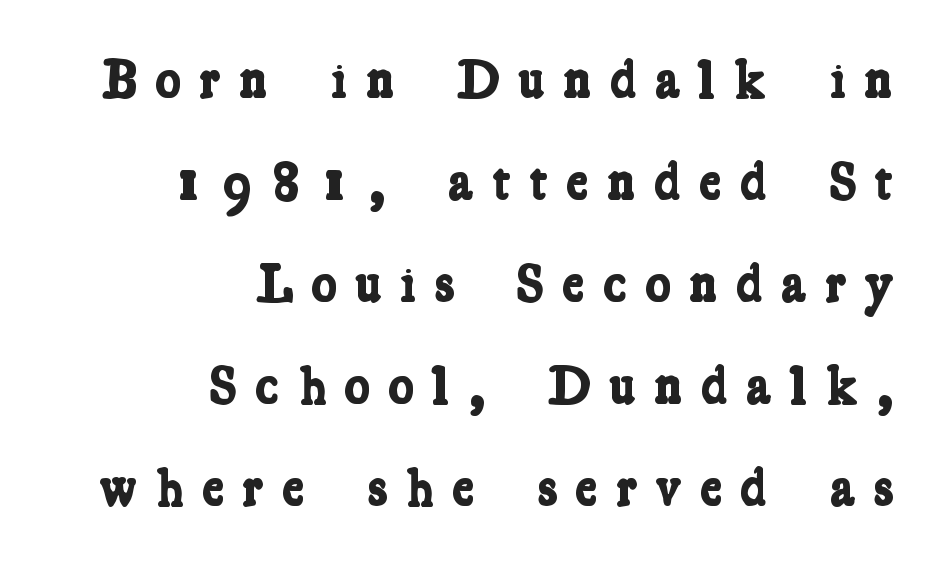
Chunky letters — that's bold for sure. Decoration check: the copy has no underline. What stands out about the letter spacing? Its width — letters are far apart. The rendering uses natural spacing where letterforms have individual widths. A typesetter would label this face a serif.
